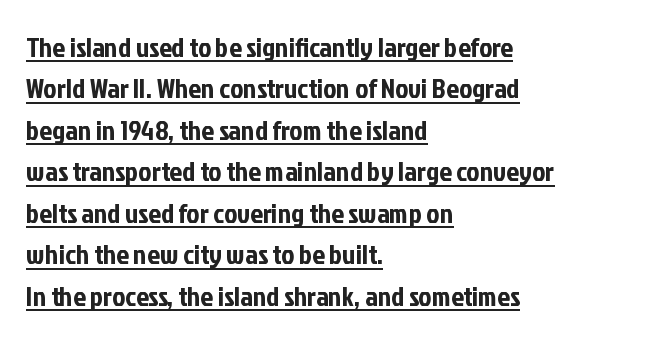
Look at the bottom of the vertical strokes: they stop flat, with no serifs. Nothing unusual about the tracking: characters are spaced as the font intends. Short and long lines alike share a common starting point at left. One glance says typical: line gaps are just what's usual.
